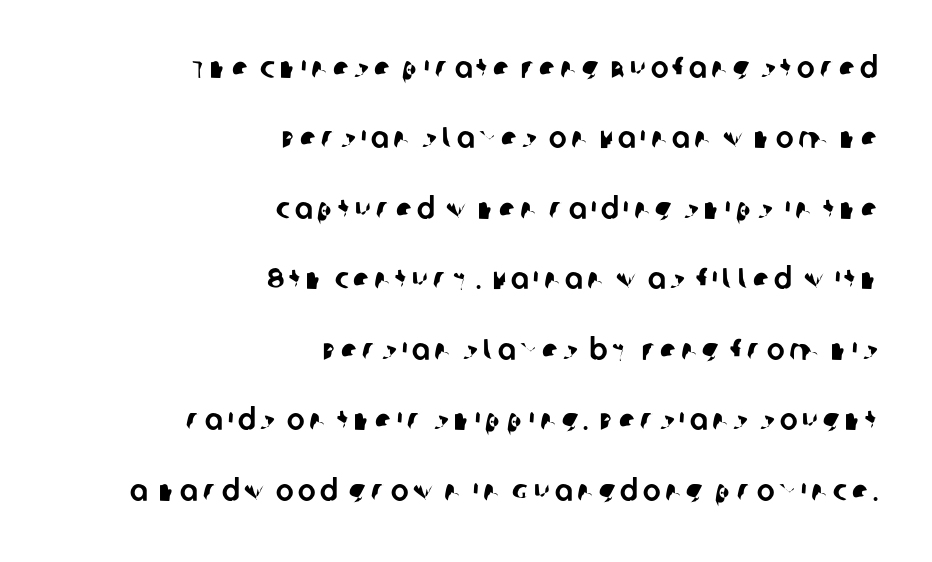
The image shows 30 px sans-serif type; set right-aligned, loose line spacing (2.35x), not underlined; low stroke contrast and a large x-height.
